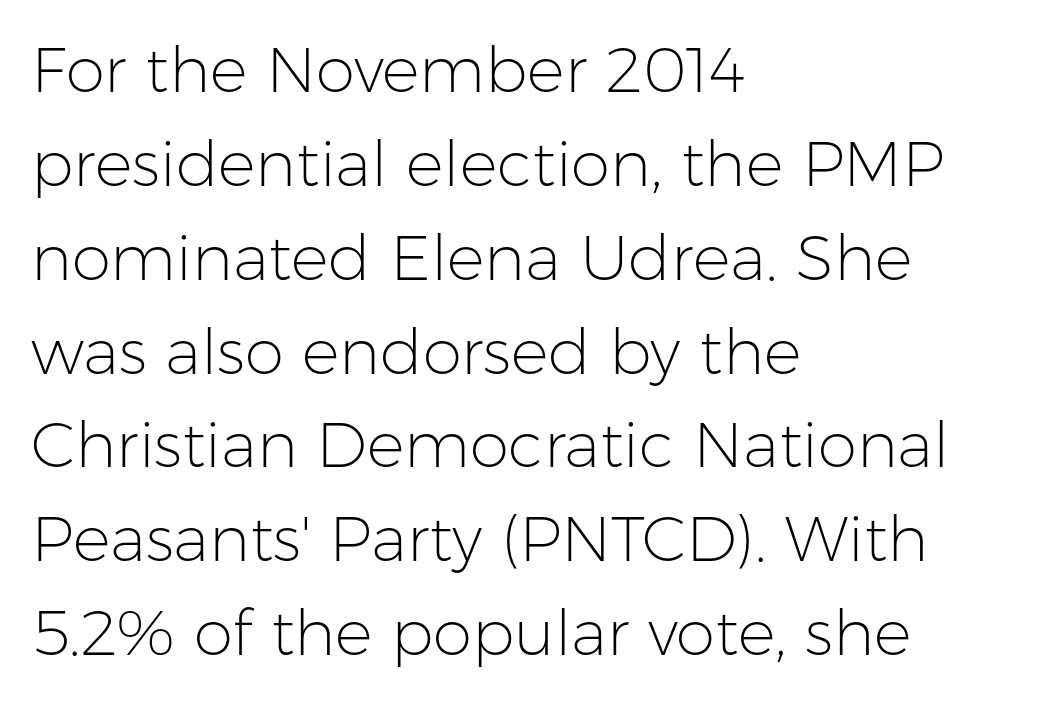
{"serif": "no", "italic": "no", "bold": "no", "weight": "light", "width": "normal", "stroke_contrast": "low", "x_height": "medium", "monospaced": "no", "underline": "no", "align": "left", "line_spacing": "normal", "line_spacing_ratio": 1.49, "letter_spacing": "normal", "letter_spacing_em": 0.0, "glyph_px": 63}
